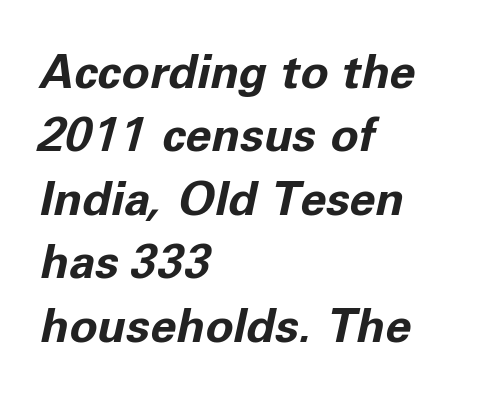
Spacing between characters is what you'd get straight out of the box. The string is rendered with underlining switched off. Characters are canted at an angle relative to the baseline's perpendicular. You could not count columns in this text — the font is proportionally spaced. The rag falls on the right side of this text block.
